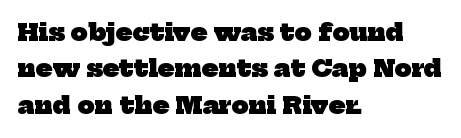
{"bold": "yes", "underline": "no", "align": "left", "line_spacing": "normal", "line_spacing_ratio": 1.52, "letter_spacing": "normal", "letter_spacing_em": 0.0, "glyph_px": 24}
